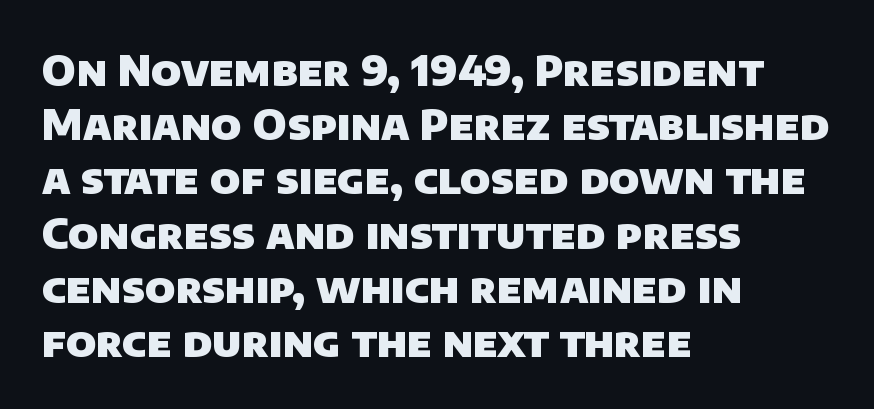
Letters rest on an invisible, unmarked baseline. The face used here is a sans, in the tradition of grotesques and geometrics. Honestly, the row spacing looks completely unremarkable. The passage shown is emphatically bold. These lines are rendered in a variable-pitch font.
